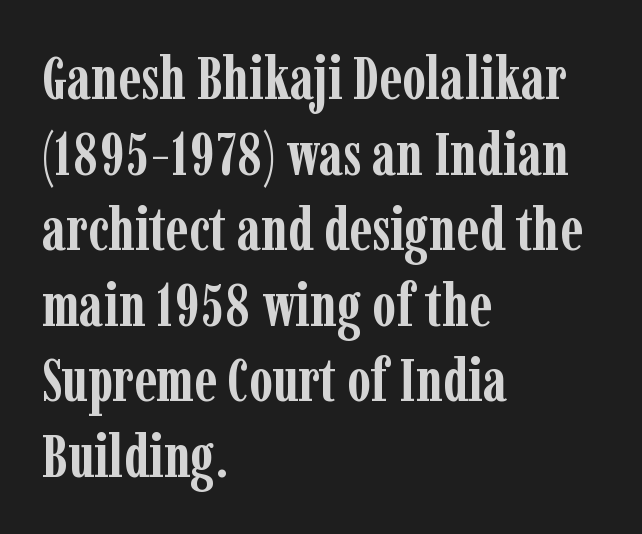
{"serif": "yes", "italic": "no", "bold": "yes", "weight": "semibold", "width": "condensed", "stroke_contrast": "low", "x_height": "medium", "monospaced": "no", "underline": "no", "align": "left", "line_spacing": "normal", "line_spacing_ratio": 1.26, "letter_spacing": "normal", "letter_spacing_em": 0.0, "glyph_px": 60}
